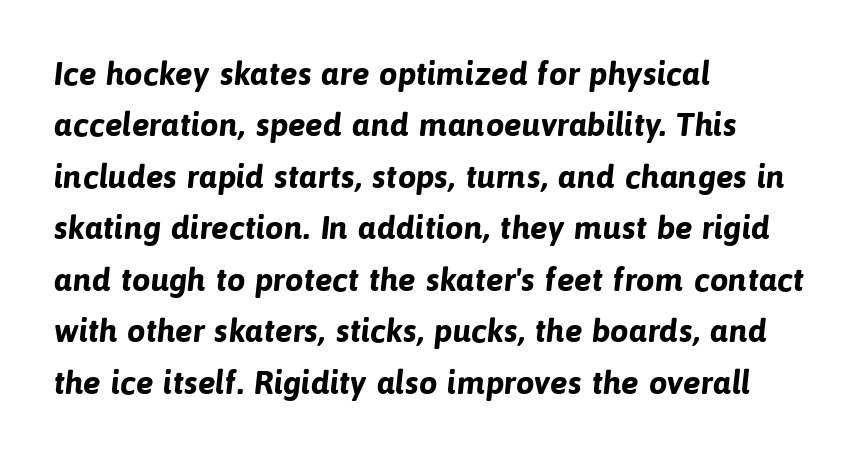
The image shows 33 px bold sans-serif type; set left-aligned, normal line spacing (1.56x), normal letter spacing, not underlined; low stroke contrast and a medium x-height.
